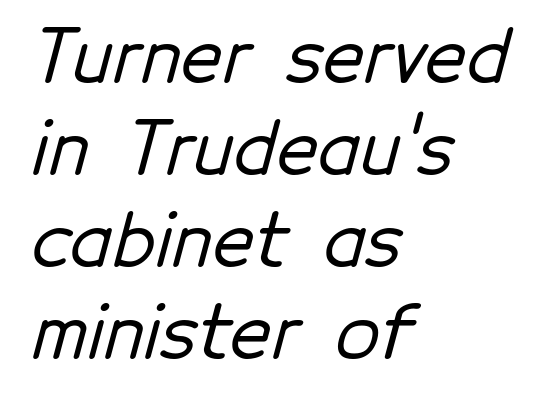
The image shows 72 px sans-serif type; set left-aligned, normal line spacing (1.28x), normal letter spacing, not underlined; low stroke contrast and a medium x-height.
